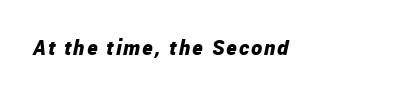
These lines were composed using italics. Caption: multi-line text, flush left, ragged right. The glyphs are unaccompanied by any horizontal stroke below them. Thick stems and heavy bowls — unmistakably bold.
